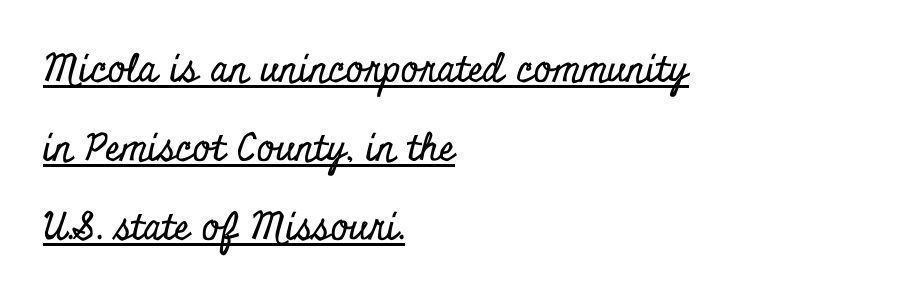
Vertically, the passage feels expansive, rows floating well apart. Nobody touched the tracking dial on this one. Layout note: lines flush left. Is this a fixed-width face? No — the glyphs have proportional, varying widths.
